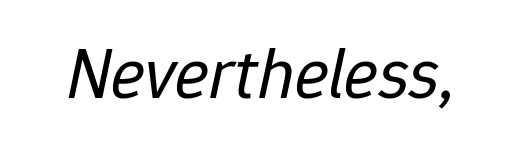
The image shows 72 px regular-weight type, italic (leaning right); set normal letter spacing, not underlined; low stroke contrast and a medium x-height.
